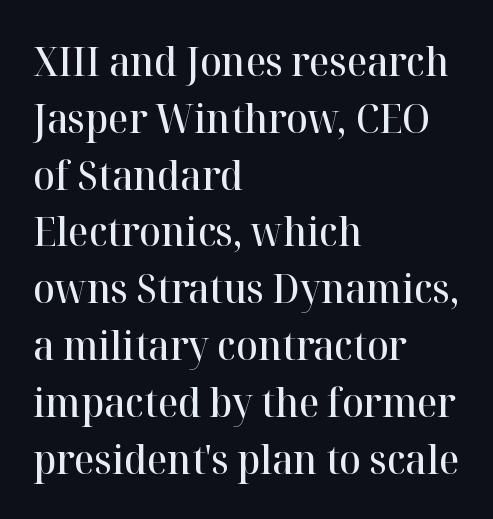
{"serif": "yes", "italic": "no", "bold": "semi", "weight": "semibold", "width": "normal", "stroke_contrast": "high", "x_height": "medium", "monospaced": "no", "underline": "no", "align": "left", "line_spacing": "normal", "line_spacing_ratio": 1.42, "letter_spacing": "normal", "letter_spacing_em": 0.0, "glyph_px": 40}
